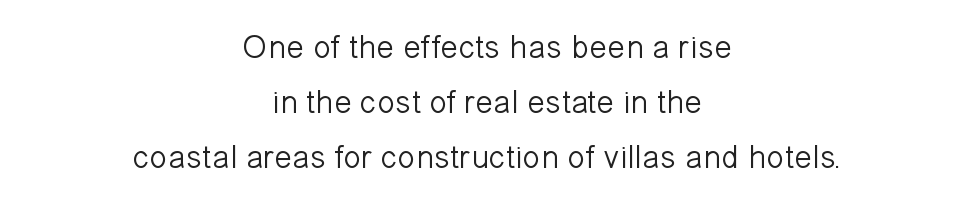
These lines are composed in type without serifs. Summary of weight: not heavy and not bold. Typeset on center — no edge is straight. Is this a fixed-width face? No — the glyphs have proportional, varying widths.
